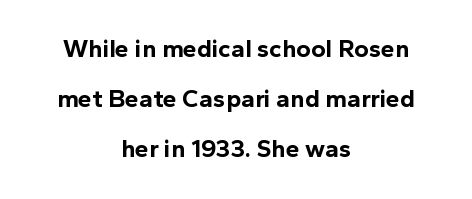
The image shows 25 px bold type, upright; set centered, loose line spacing (2.01x), normal letter spacing, not underlined.
